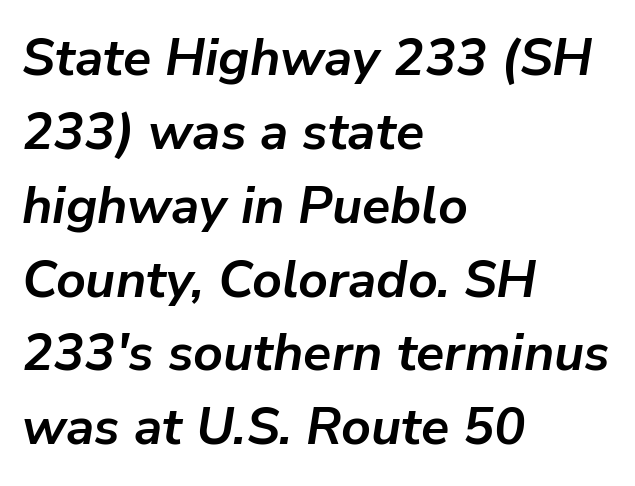
{"italic": "yes", "lean": "right", "slant_degrees": 9, "bold": "yes", "weight": "semibold", "width": "normal", "stroke_contrast": "low", "x_height": "medium", "monospaced": "no", "underline": "no", "align": "left", "line_spacing": "normal", "line_spacing_ratio": 1.42, "letter_spacing": "normal", "letter_spacing_em": 0.0, "glyph_px": 52}
